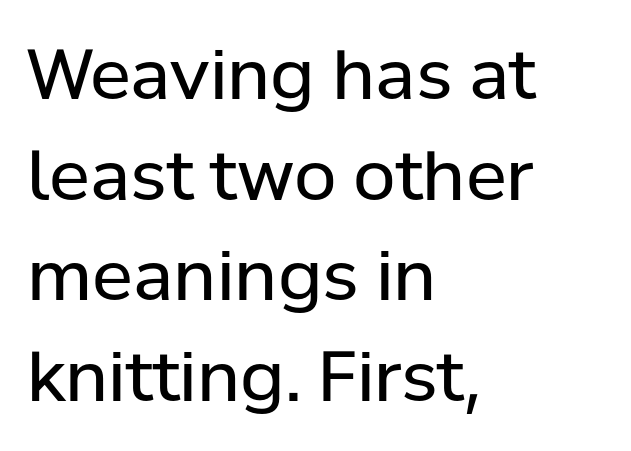
{"serif": "no", "italic": "no", "bold": "no", "weight": "regular", "width": "normal", "stroke_contrast": "low", "x_height": "medium", "monospaced": "no", "underline": "no", "align": "left", "line_spacing": "normal", "line_spacing_ratio": 1.46, "letter_spacing": "normal", "letter_spacing_em": 0.0, "glyph_px": 69}
